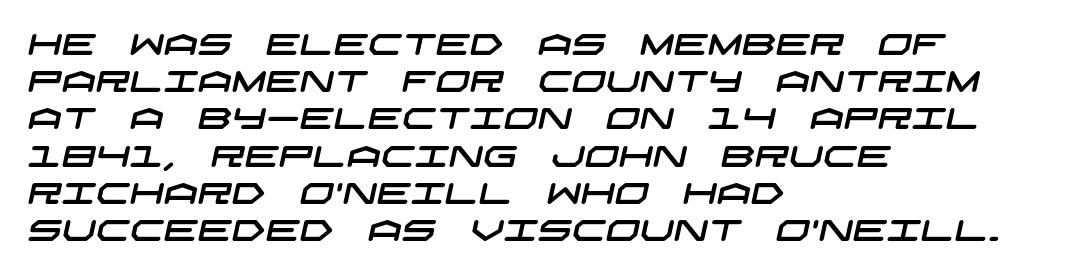
The image shows 30 px wide sans-serif type; set left-aligned, line spacing 1.24x, normal letter spacing, not underlined; low stroke contrast and a large x-height.
